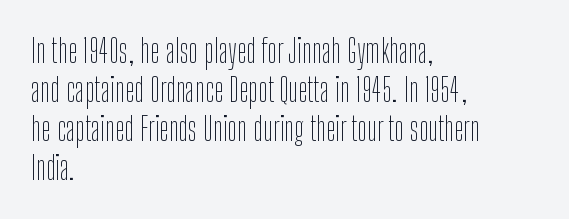
{"serif": "no", "italic": "no", "bold": "no", "weight": "thin", "width": "condensed", "stroke_contrast": "low", "x_height": "medium", "monospaced": "no", "underline": "no", "align": "left", "line_spacing_ratio": 1.22, "letter_spacing": "normal", "letter_spacing_em": 0.0, "glyph_px": 32}
